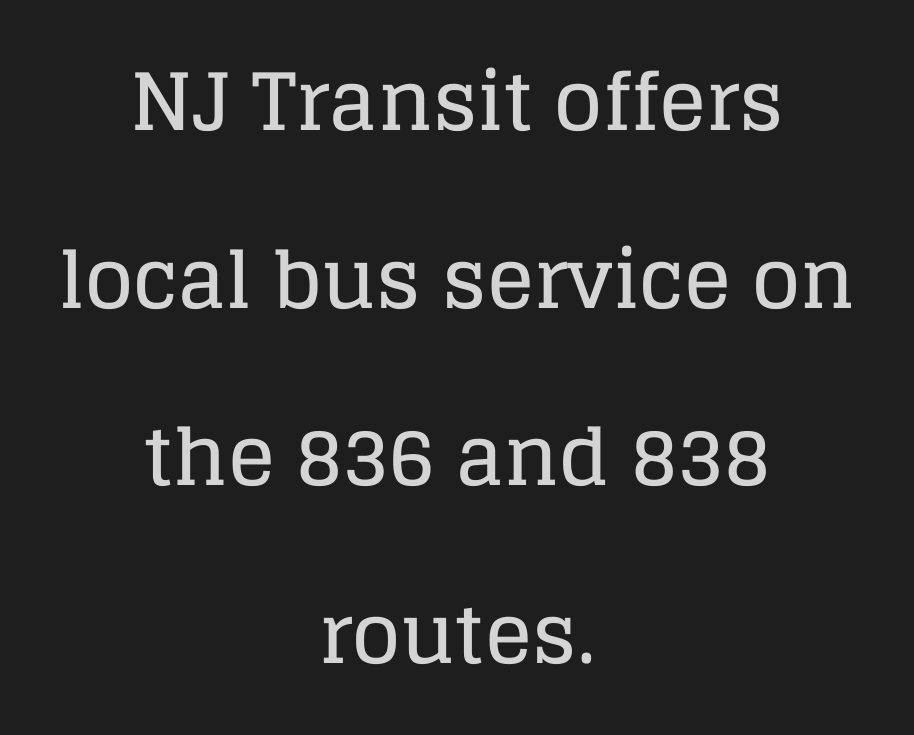
Q: Is the text italic (slanted)? A: No, it is upright.
Q: Is the typeface a serif or a sans-serif typeface? A: Serif.
Q: Is the text underlined? A: No.
Q: How is the paragraph aligned? A: Centered.
Q: Is the spacing between letters normal or unusually wide? A: Normal.
Q: Is the spacing between lines tight, normal or loose? A: Loose.
Q: Width (condensed, normal, or wide)? A: Normal.
Q: Stroke contrast? A: Low.
Q: x-height? A: Large.
Q: Monospaced? A: No.
